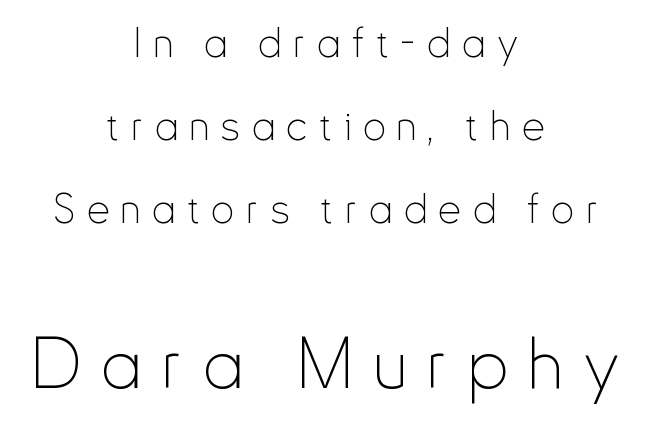
The characters are drawn with everyday or finer stroke widths. Short note: letters widely spaced. Nope, no serifs anywhere on these letters. Anything drawn beneath the words? Only blank space. The letters advance in unequal steps, a hallmark of proportional type. These lines stand farther apart than default settings would place them.
